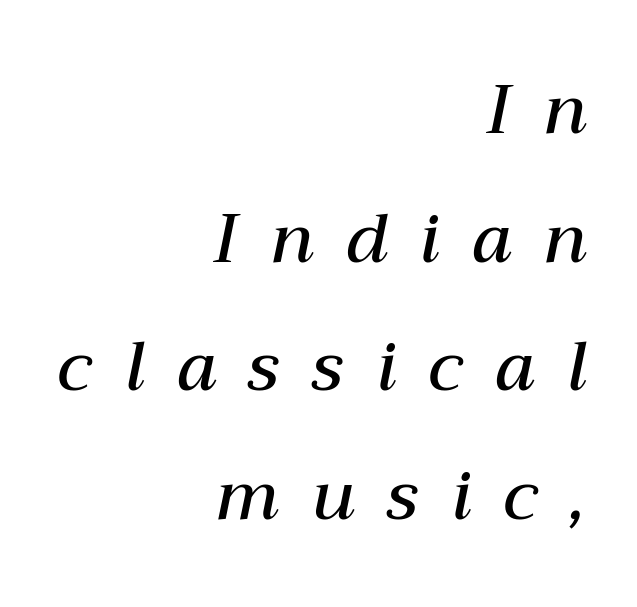
The image shows 68 px semibold type, italic (leaning right); set right-aligned, line spacing 1.89x, unusually wide letter spacing (+0.48 em), not underlined; medium stroke contrast and a medium x-height.
